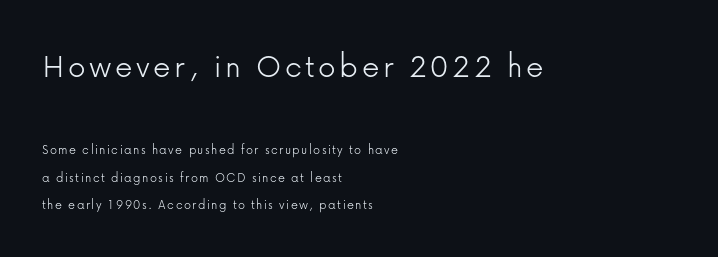
The image shows 35 px light sans-serif type, upright; set left-aligned, loose line spacing (1.99x), not underlined; the first (top) block is 2.5x larger; low stroke contrast and a medium x-height.
